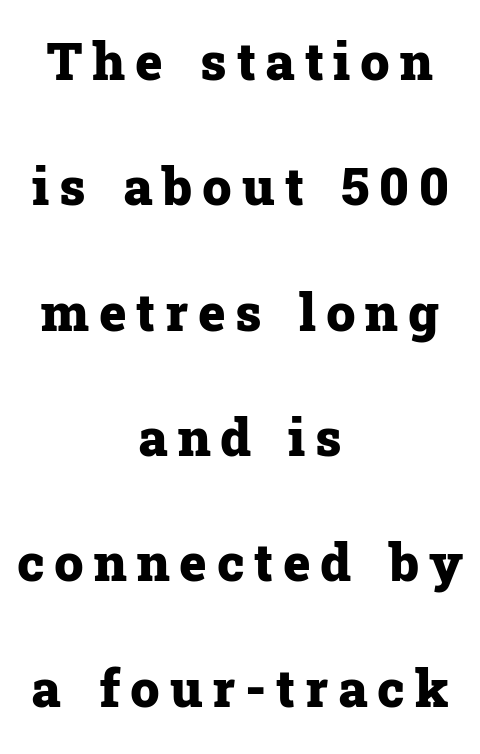
{"serif": "yes", "italic": "no", "bold": "yes", "weight": "heavy", "width": "normal", "stroke_contrast": "low", "x_height": "medium", "monospaced": "no", "underline": "no", "align": "center", "line_spacing": "loose", "line_spacing_ratio": 2.41, "glyph_px": 52}
